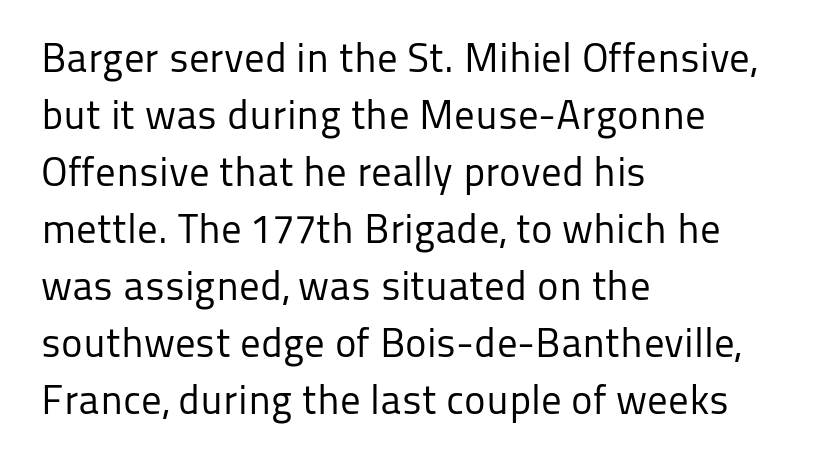
{"serif": "no", "italic": "no", "bold": "no", "weight": "regular", "width": "normal", "stroke_contrast": "low", "x_height": "medium", "monospaced": "no", "underline": "no", "align": "left", "line_spacing": "normal", "line_spacing_ratio": 1.39, "letter_spacing": "normal", "letter_spacing_em": 0.0, "glyph_px": 41}
